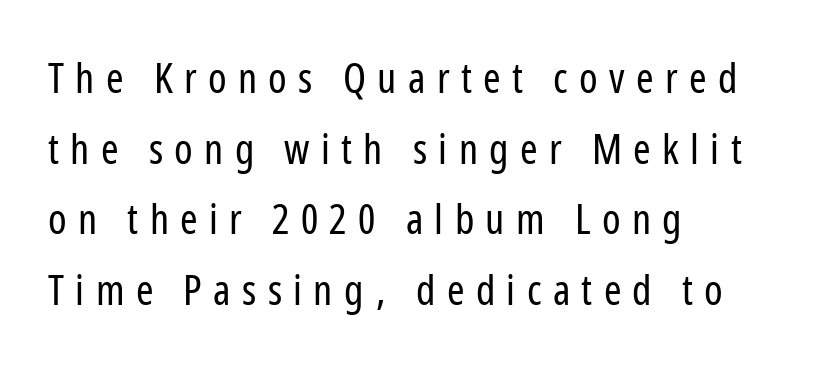
{"serif": "no", "italic": "no", "bold": "no", "weight": "regular", "width": "condensed", "stroke_contrast": "low", "x_height": "medium", "monospaced": "no", "underline": "no", "align": "left", "line_spacing": "normal", "line_spacing_ratio": 1.68, "letter_spacing": "wide", "letter_spacing_em": 0.27, "glyph_px": 42}
